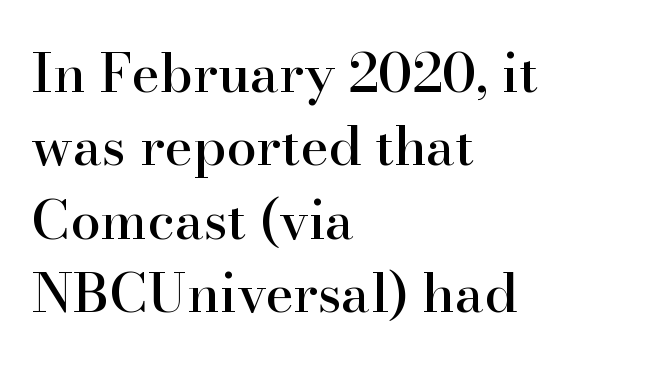
The image shows 54 px serif type, upright; set left-aligned, normal line spacing (1.36x), normal letter spacing, not underlined; high stroke contrast and a small x-height.
